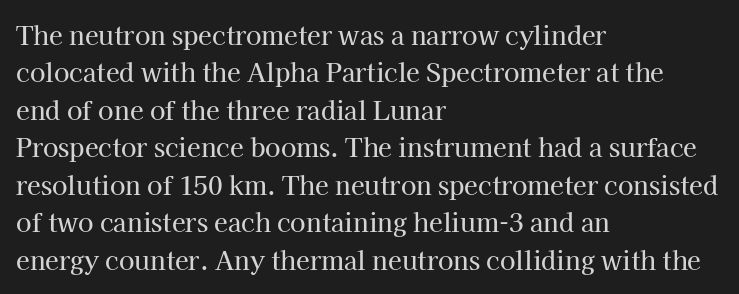
The rendering anchors every line to the left-hand side. The vertical gap from one line to the next is medium. The letterforms sit shoulder to shoulder at normal distance. Lines of text with bare space underneath. This is roman type, the default non-slanted kind.
